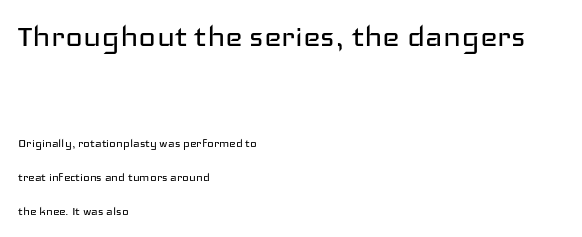
Quick note: not italic, upright. Rows of type keep a wide berth in the vertical direction. This rendering uses left alignment, leaving the right contour irregular. No heavy texture on the line: the type isn't bold. Character size in the leading block exceeds that of the trailing block.
